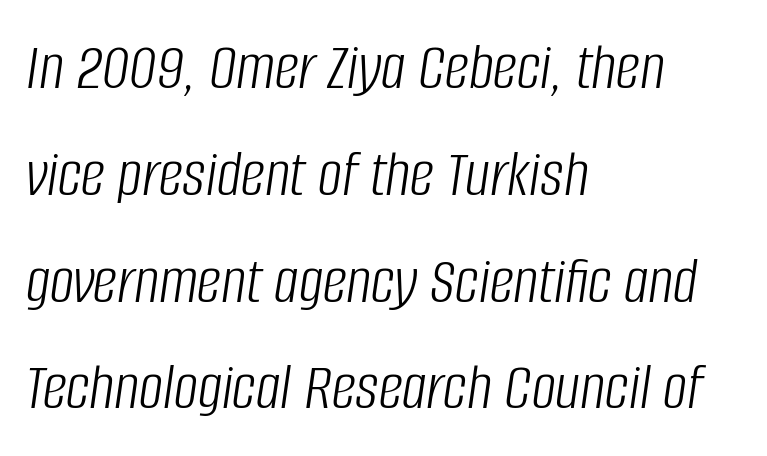
{"italic": "yes", "lean": "right", "slant_degrees": 8, "bold": "no", "weight": "light", "width": "condensed", "stroke_contrast": "low", "x_height": "large", "monospaced": "no", "underline": "no", "align": "left", "line_spacing": "normal", "line_spacing_ratio": 1.57, "letter_spacing": "normal", "letter_spacing_em": 0.0, "glyph_px": 68}
